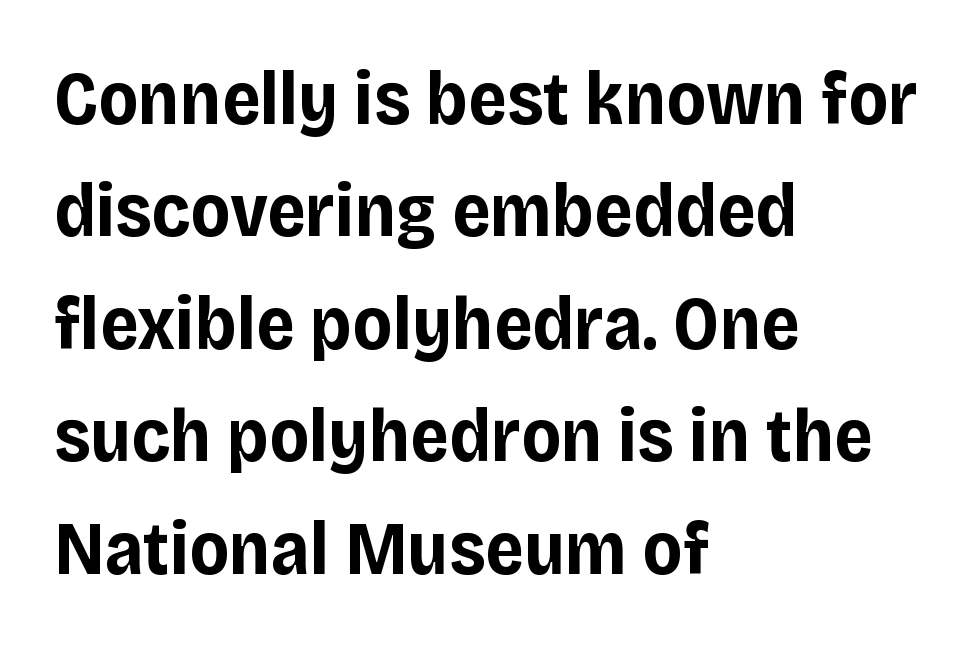
The image shows 75 px bold sans-serif type, upright; set left-aligned, normal line spacing (1.5x), normal letter spacing, not underlined; low stroke contrast and a large x-height.
